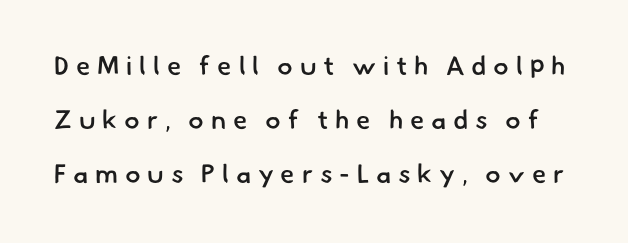
This sample trades compactness for vertical openness between lines. Underline: absent. Inter-character spacing is expanded well beyond the font's built-in metrics. The font is running at a semibold setting, under full bold.
